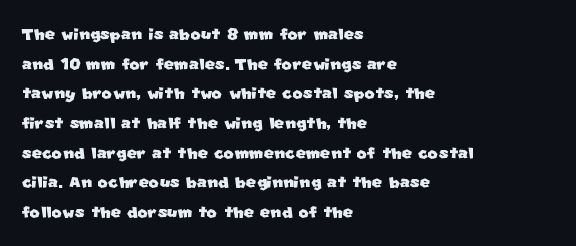
{"underline": "no", "align": "left", "line_spacing": "normal", "line_spacing_ratio": 1.35, "letter_spacing": "normal", "letter_spacing_em": 0.0, "glyph_px": 22}
